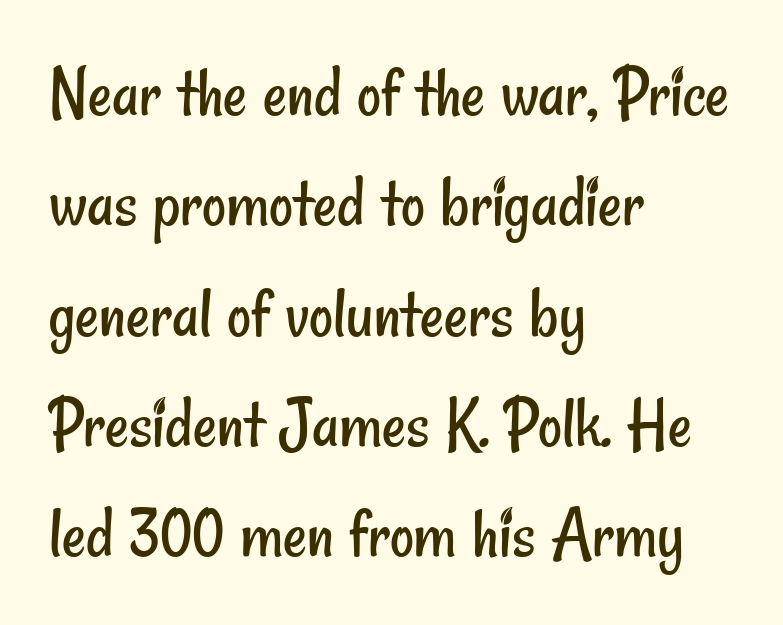
{"serif": "no", "bold": "no", "weight": "regular", "width": "condensed", "stroke_contrast": "low", "x_height": "small", "monospaced": "no", "underline": "no", "align": "left", "line_spacing": "normal", "line_spacing_ratio": 1.49, "letter_spacing": "normal", "letter_spacing_em": 0.0, "glyph_px": 74}
